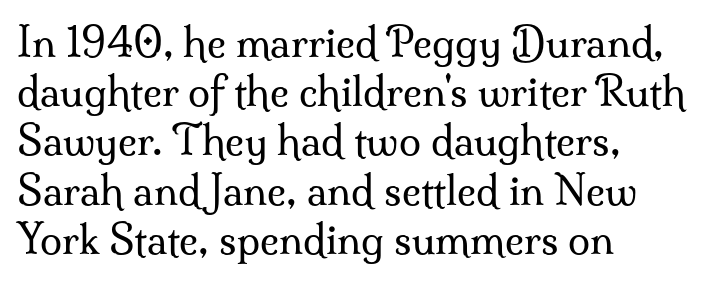
Q: Is the text bold? A: No.
Q: Is the text italic (slanted)? A: No, it is upright.
Q: Is the typeface a serif or a sans-serif typeface? A: Serif.
Q: Is the text underlined? A: No.
Q: How is the paragraph aligned? A: Left-aligned.
Q: Is the spacing between letters normal or unusually wide? A: Normal.
Q: Width (condensed, normal, or wide)? A: Normal.
Q: Stroke contrast? A: Medium.
Q: x-height? A: Small.
Q: Monospaced? A: No.
